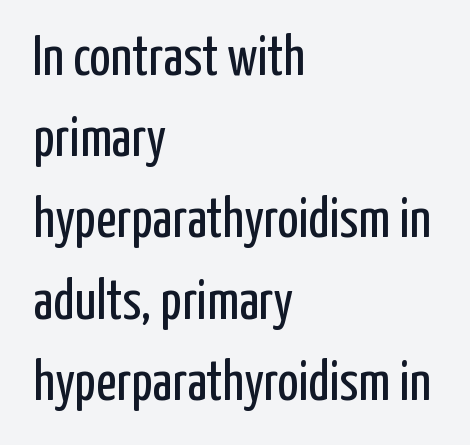
{"serif": "no", "italic": "no", "bold": "no", "weight": "regular", "width": "condensed", "stroke_contrast": "low", "x_height": "medium", "monospaced": "no", "underline": "no", "align": "left", "line_spacing": "normal", "line_spacing_ratio": 1.45, "letter_spacing": "normal", "letter_spacing_em": 0.0, "glyph_px": 56}
